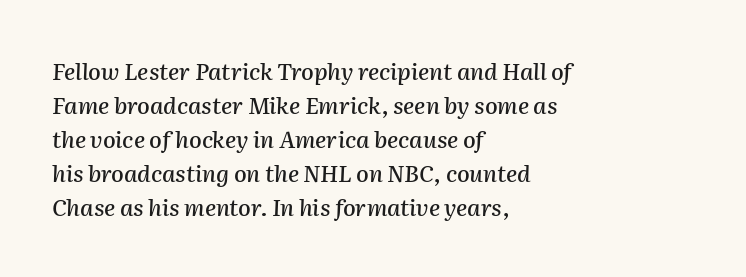
Q: Is the text italic (slanted)? A: Yes, it leans right by about 2 degrees.
Q: Is the text underlined? A: No.
Q: How is the paragraph aligned? A: Left-aligned.
Q: Is the spacing between letters normal or unusually wide? A: Normal.
Q: Is the spacing between lines tight, normal or loose? A: Normal.
